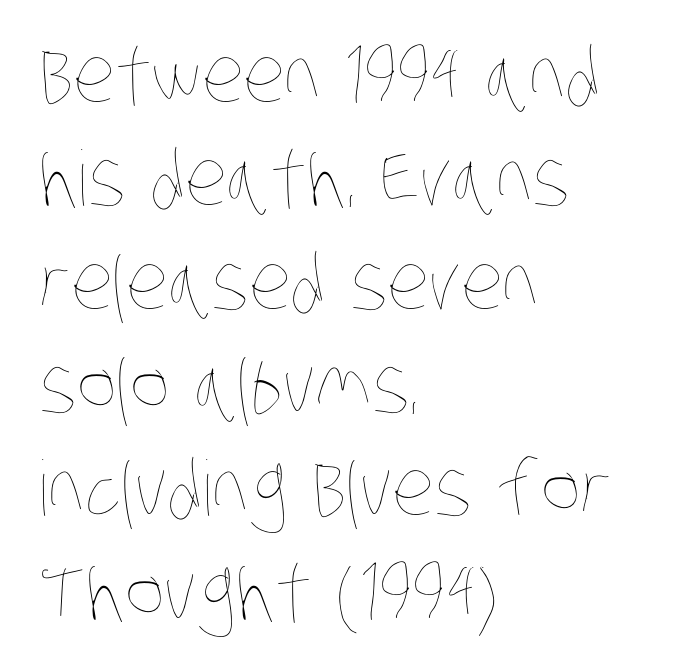
Q: Is the text bold? A: No.
Q: Is the text underlined? A: No.
Q: How is the paragraph aligned? A: Left-aligned.
Q: Is the spacing between letters normal or unusually wide? A: Normal.
Q: Is the spacing between lines tight, normal or loose? A: Normal.
Q: Width (condensed, normal, or wide)? A: Condensed.
Q: Stroke contrast? A: Low.
Q: x-height? A: Large.
Q: Monospaced? A: No.
